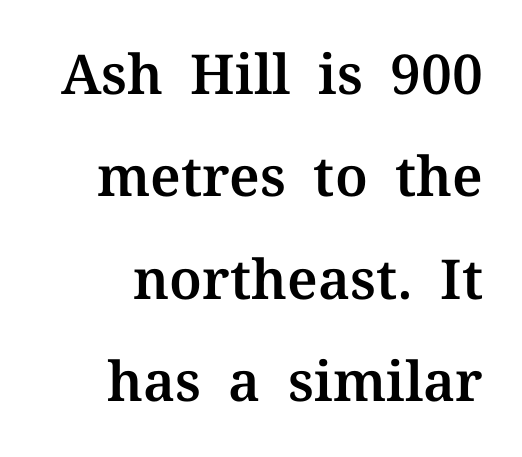
{"serif": "yes", "italic": "no", "width": "normal", "stroke_contrast": "medium", "x_height": "medium", "monospaced": "no", "underline": "no", "align": "right", "line_spacing_ratio": 1.86, "letter_spacing": "normal", "letter_spacing_em": 0.0, "glyph_px": 55}
